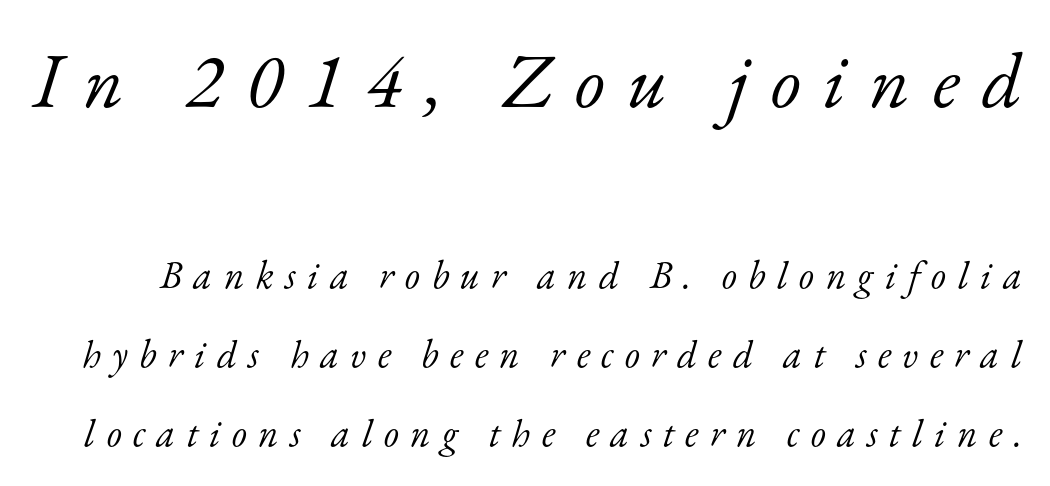
Q: Is the text bold? A: No.
Q: Is the text italic (slanted)? A: Yes, it leans right by about 17 degrees.
Q: Is the typeface a serif or a sans-serif typeface? A: Serif.
Q: Is the text underlined? A: No.
Q: Is the spacing between letters normal or unusually wide? A: Unusually wide.
Q: Is the spacing between lines tight, normal or loose? A: Loose.
Q: Which block of text is set in a larger size, the first (top) or the second (bottom)? A: The first (top) one.
Q: Width (condensed, normal, or wide)? A: Normal.
Q: Stroke contrast? A: Low.
Q: x-height? A: Small.
Q: Monospaced? A: No.
